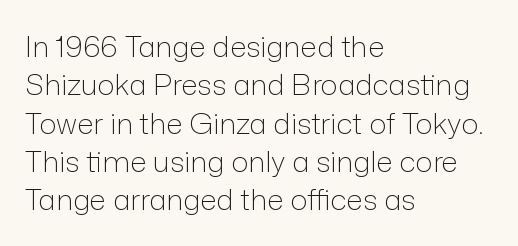
Q: Is the text bold? A: No.
Q: Is the text italic (slanted)? A: No, it is upright.
Q: Is the typeface a serif or a sans-serif typeface? A: Sans-serif.
Q: Is the text underlined? A: No.
Q: How is the paragraph aligned? A: Left-aligned.
Q: Is the spacing between letters normal or unusually wide? A: Normal.
Q: Is the spacing between lines tight, normal or loose? A: Normal.
Q: Width (condensed, normal, or wide)? A: Normal.
Q: Stroke contrast? A: Low.
Q: x-height? A: Medium.
Q: Monospaced? A: No.
